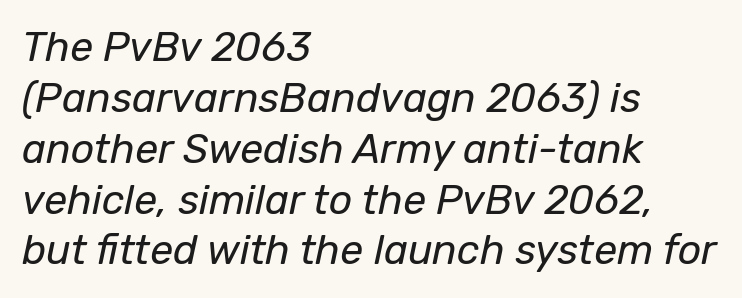
Q: Is the text bold? A: No.
Q: Is the text italic (slanted)? A: Yes, it leans right by about 12 degrees.
Q: Is the text underlined? A: No.
Q: How is the paragraph aligned? A: Left-aligned.
Q: Is the spacing between letters normal or unusually wide? A: Normal.
Q: Width (condensed, normal, or wide)? A: Normal.
Q: Stroke contrast? A: Low.
Q: x-height? A: Medium.
Q: Monospaced? A: No.
